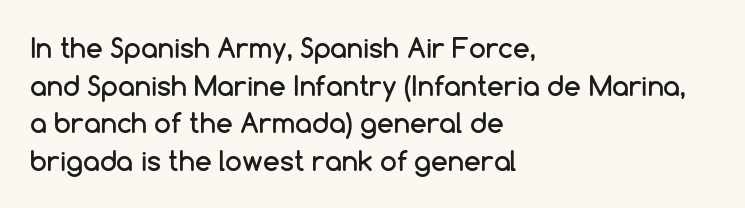
The image shows 27 px text type, upright; set left-aligned, normal line spacing (1.39x), normal letter spacing, not underlined.
